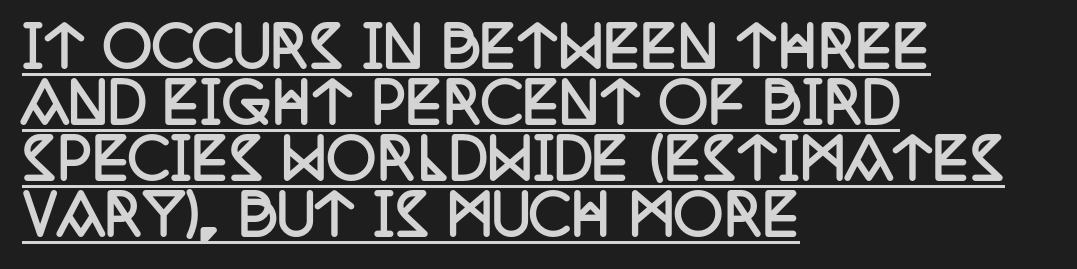
The image shows 55 px semibold, condensed serif type, upright; set left-aligned, tight line spacing (1.02x), normal letter spacing, underlined; low stroke contrast and a large x-height.
